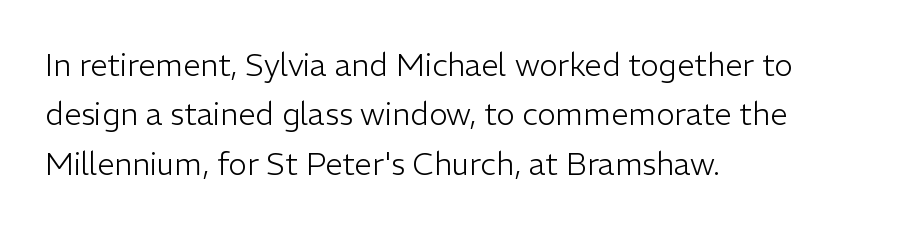
Tracking here is standard; glyphs follow each other at the usual distance. Unbolded letterforms with no extra heft. Serifs: no, the terminals of the letterforms are clean. Leading matches the norm, producing a regular column. This rendering uses left alignment, leaving the right contour irregular. Clear beneath every line of the passage.
